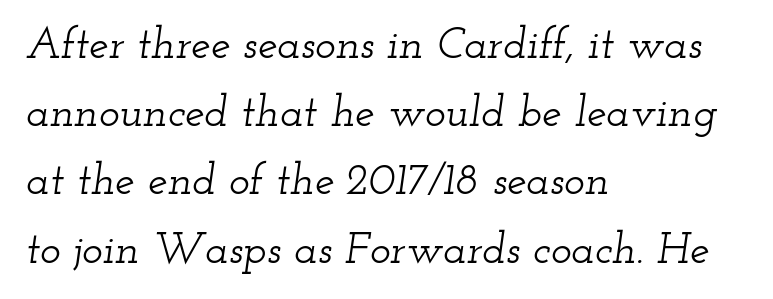
The image shows 44 px wide serif type, italic (leaning right); set left-aligned, normal line spacing (1.55x), normal letter spacing, not underlined; low stroke contrast and a small x-height.
